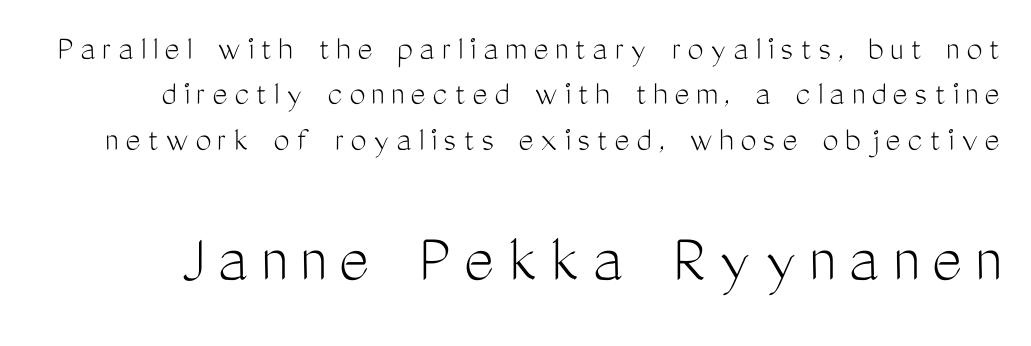
{"serif": "no", "italic": "no", "bold": "no", "weight": "light", "width": "condensed", "stroke_contrast": "medium", "x_height": "medium", "monospaced": "no", "underline": "no", "line_spacing": "normal", "line_spacing_ratio": 1.26, "larger_block": "second", "size_ratio": 2.0, "glyph_px": 72}
